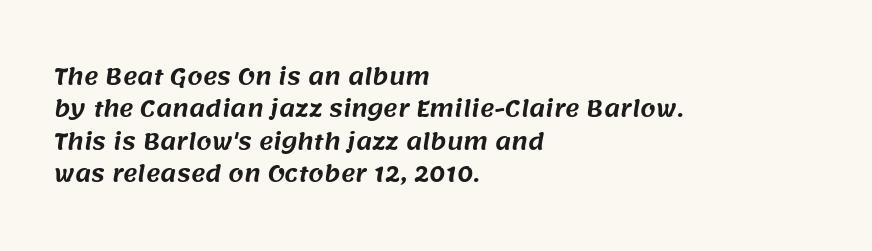
The image shows 22 px text type; set left-aligned, normal line spacing (1.47x), normal letter spacing, not underlined.
